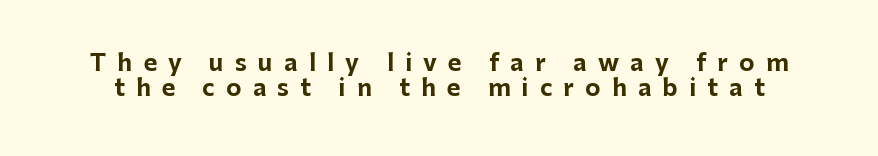
{"italic": "no", "bold": "yes", "underline": "no", "line_spacing": "tight", "line_spacing_ratio": 1.09, "letter_spacing": "wide", "letter_spacing_em": 0.49, "glyph_px": 23}
